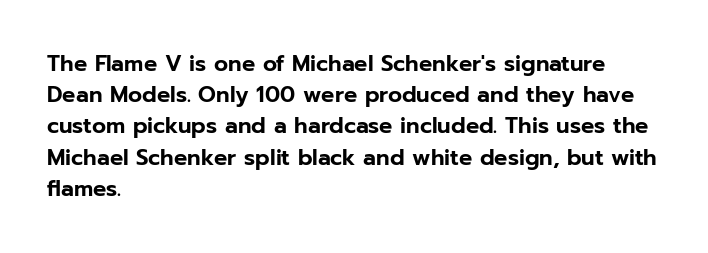
The image shows 22 px text type, upright; set left-aligned, normal line spacing (1.42x), normal letter spacing, not underlined.
